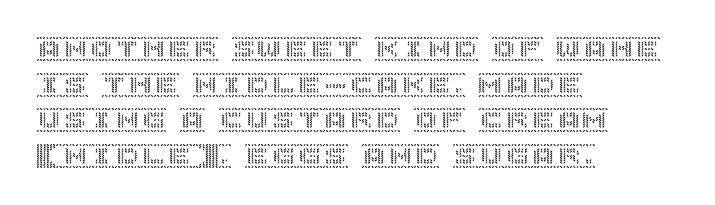
{"italic": "no", "underline": "no", "align": "left", "line_spacing": "normal", "line_spacing_ratio": 1.37, "letter_spacing": "normal", "letter_spacing_em": 0.0, "glyph_px": 26}
